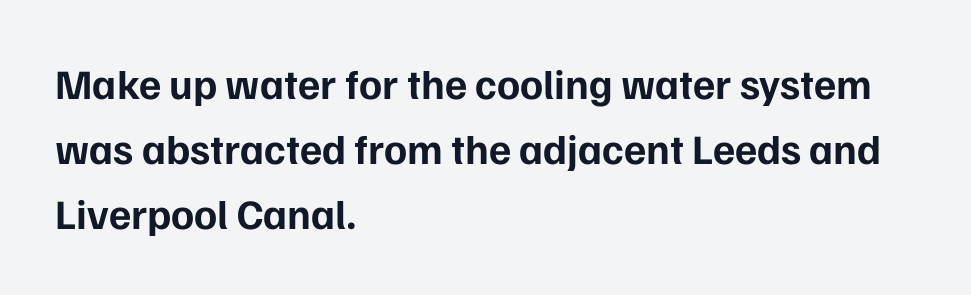
{"serif": "no", "italic": "no", "bold": "yes", "weight": "bold", "width": "normal", "stroke_contrast": "low", "x_height": "medium", "monospaced": "no", "underline": "no", "align": "left", "line_spacing": "normal", "line_spacing_ratio": 1.55, "letter_spacing": "normal", "letter_spacing_em": 0.0, "glyph_px": 42}
